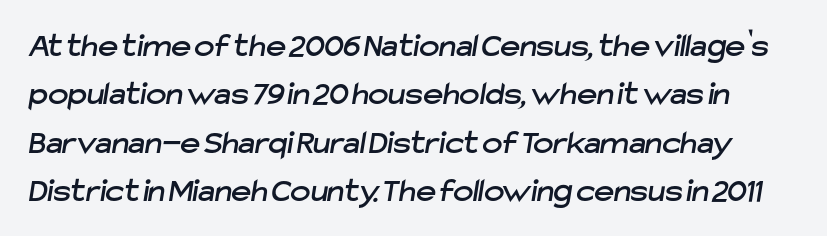
In terms of letterform style, serifs are entirely absent. Standard letterfit; no display-style spreading of the glyphs. Successive baselines arrive at the customary interval. Quick note: underline off.
